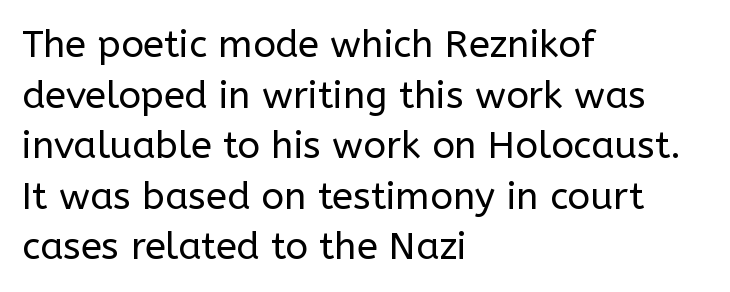
{"serif": "no", "italic": "no", "bold": "no", "weight": "regular", "width": "normal", "stroke_contrast": "low", "x_height": "medium", "monospaced": "no", "underline": "no", "align": "left", "line_spacing": "normal", "line_spacing_ratio": 1.33, "letter_spacing": "normal", "letter_spacing_em": 0.0, "glyph_px": 38}
